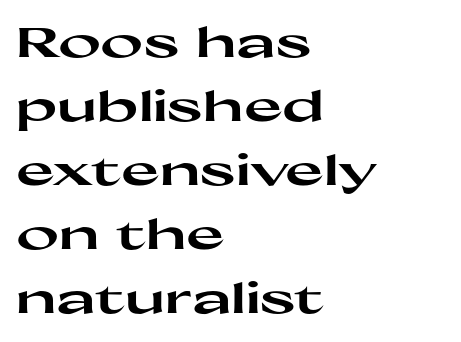
The image shows 41 px heavy, wide sans-serif type, upright; set left-aligned, normal line spacing (1.56x), normal letter spacing, not underlined; high stroke contrast and a medium x-height.
